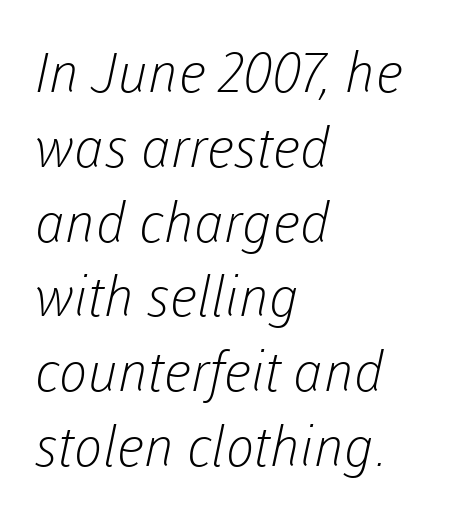
{"serif": "no", "bold": "no", "weight": "light", "width": "normal", "stroke_contrast": "low", "x_height": "medium", "monospaced": "no", "underline": "no", "align": "left", "line_spacing": "normal", "line_spacing_ratio": 1.36, "letter_spacing": "normal", "letter_spacing_em": 0.0, "glyph_px": 55}
